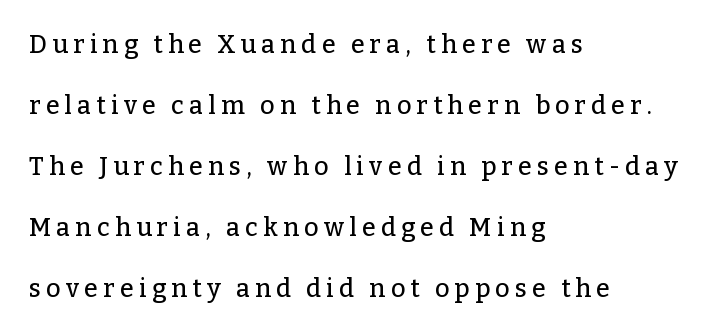
{"italic": "no", "underline": "no", "align": "left", "line_spacing": "loose", "line_spacing_ratio": 2.44, "letter_spacing": "wide", "letter_spacing_em": 0.21, "glyph_px": 25}
